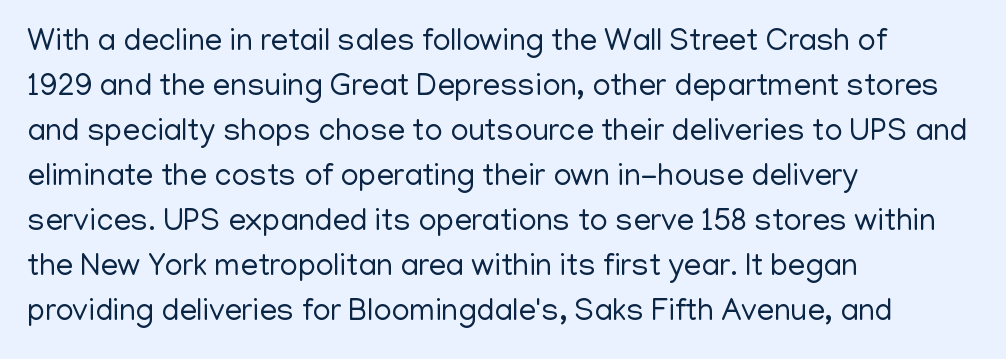
Casual observation: everything's shoved over to the left. The line texture is even and compact thanks to regular tracking. A bare baseline throughout the passage. Each letter's strokes conclude bluntly, with no projecting serifs. The letters advance in unequal steps, a hallmark of proportional type. Is the stroke heavy? The answer is a plain regular-or-lighter.
